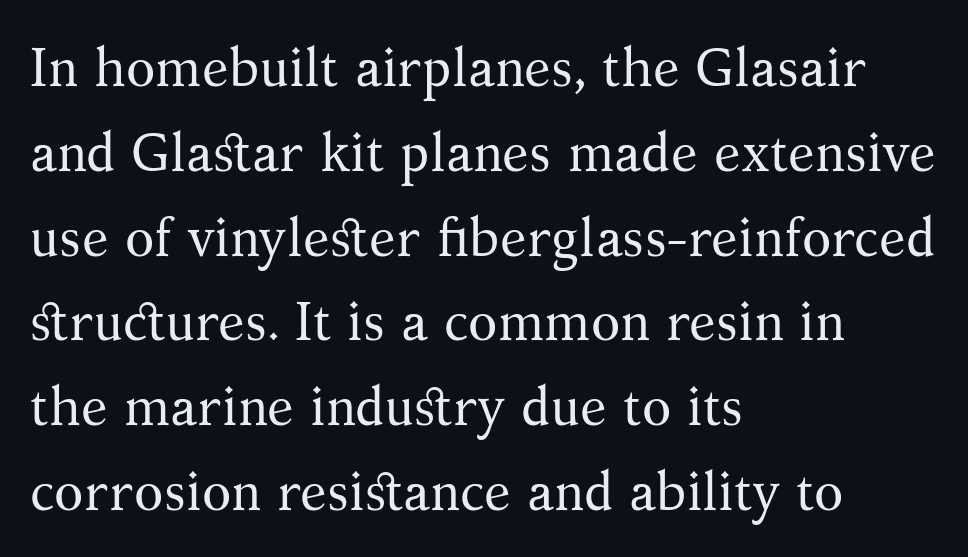
{"serif": "yes", "italic": "no", "bold": "no", "weight": "regular", "width": "normal", "stroke_contrast": "medium", "x_height": "medium", "monospaced": "no", "underline": "no", "align": "left", "line_spacing": "normal", "line_spacing_ratio": 1.57, "letter_spacing": "normal", "letter_spacing_em": 0.0, "glyph_px": 54}
